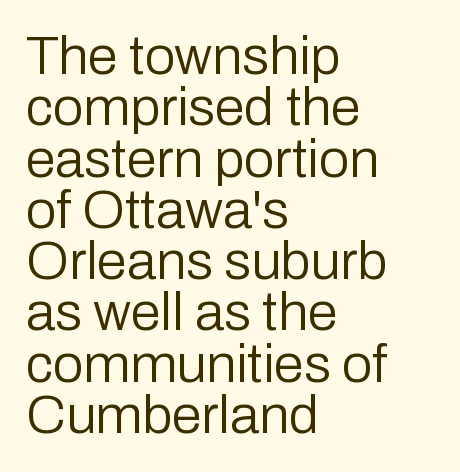
This rendering features lettering with no underline. This sample uses an upright cut, with every glyph sitting square on the baseline. The typesetting does not lean heavy: it is not bold. The gaps between neighbouring characters are ordinary and unremarkable. This rendering employs a face without finishing strokes, i.e., a sans-serif. Proportional: the letters do not fall into vertical columns.
